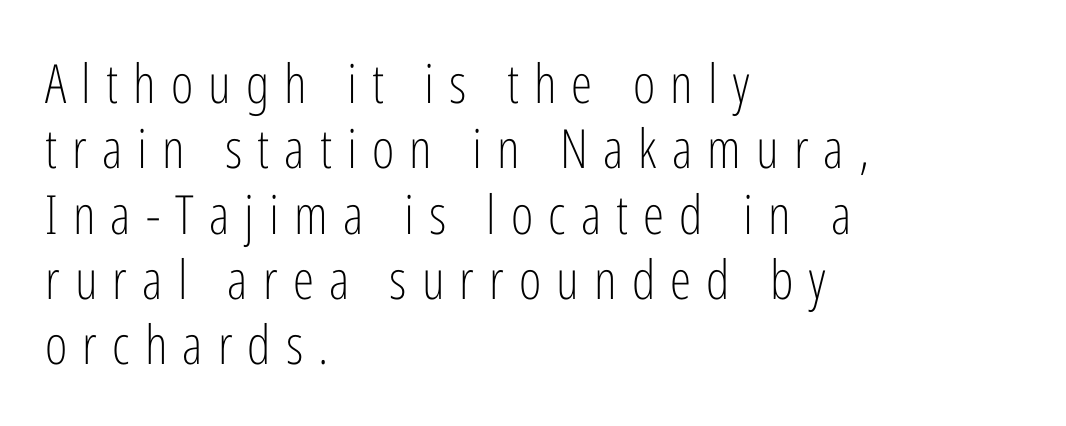
Ordinary non-slanted type is in use. To sum up the face: it is a sans, with no serifs. Unmarked baselines from the first word to the last. The strokes carry an ordinary text weight at most.
